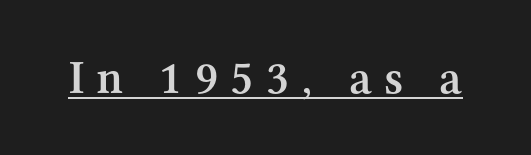
{"serif": "yes", "italic": "no", "bold": "semi", "weight": "semibold", "width": "normal", "stroke_contrast": "medium", "x_height": "medium", "monospaced": "no", "underline": "yes", "letter_spacing": "wide", "letter_spacing_em": 0.25, "glyph_px": 48}
